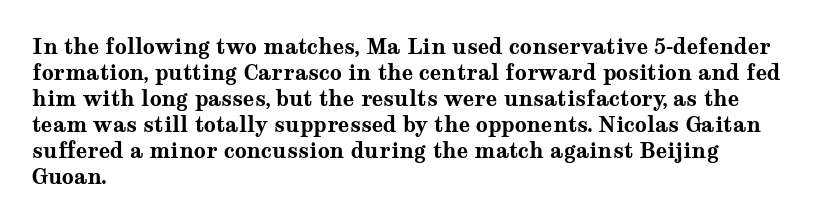
The strokes are fattened all the way to bold. Visually the block forms a straight wall on the left and a jagged coastline on the right. A typesetter would mark this as roman, not italic. The words here are not underlined.
